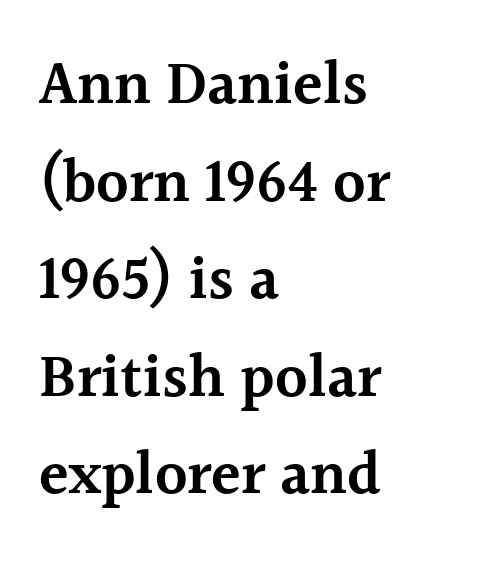
The gaps between neighbouring characters are ordinary and unremarkable. Is this a fixed-width face? No — the glyphs have proportional, varying widths. The axis of the letterforms is exactly vertical. The lines in this sample share a left origin and differ only in where they stop.
